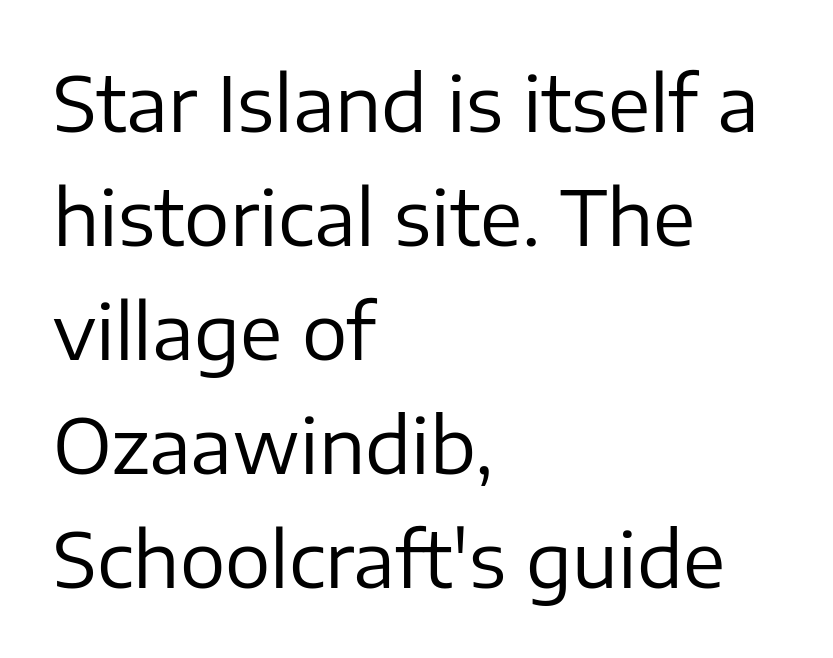
{"serif": "no", "italic": "no", "bold": "no", "weight": "regular", "width": "normal", "stroke_contrast": "low", "x_height": "medium", "monospaced": "no", "underline": "no", "align": "left", "line_spacing": "normal", "line_spacing_ratio": 1.5, "letter_spacing": "normal", "letter_spacing_em": 0.0, "glyph_px": 76}
